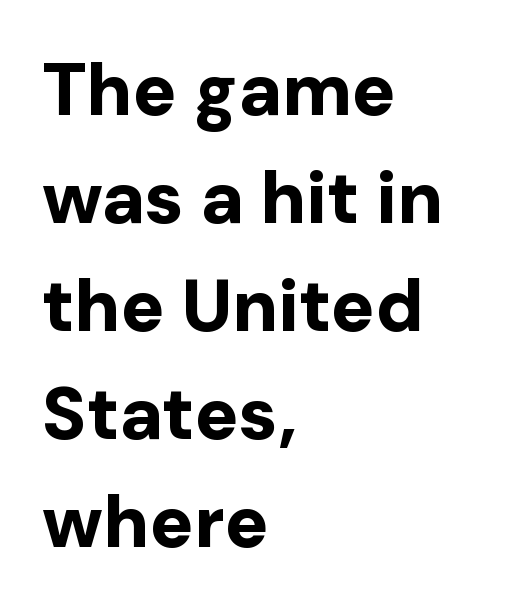
Q: Is the text bold? A: Yes.
Q: Is the text italic (slanted)? A: No, it is upright.
Q: Is the typeface a serif or a sans-serif typeface? A: Sans-serif.
Q: Is the text underlined? A: No.
Q: How is the paragraph aligned? A: Left-aligned.
Q: Is the spacing between letters normal or unusually wide? A: Normal.
Q: Is the spacing between lines tight, normal or loose? A: Normal.
Q: Width (condensed, normal, or wide)? A: Normal.
Q: Stroke contrast? A: Low.
Q: x-height? A: Medium.
Q: Monospaced? A: No.
